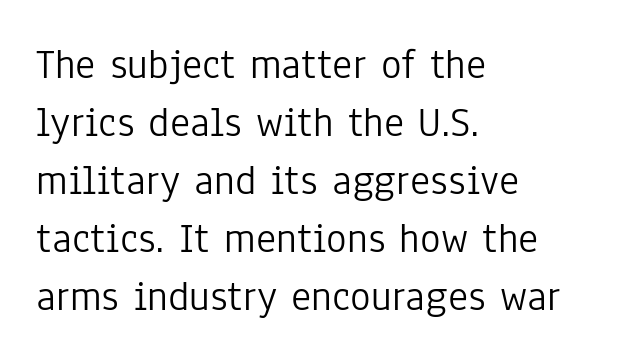
{"serif": "no", "italic": "no", "bold": "no", "weight": "light", "width": "condensed", "stroke_contrast": "low", "x_height": "medium", "monospaced": "no", "underline": "no", "align": "left", "line_spacing": "normal", "line_spacing_ratio": 1.35, "letter_spacing": "normal", "letter_spacing_em": 0.0, "glyph_px": 43}
